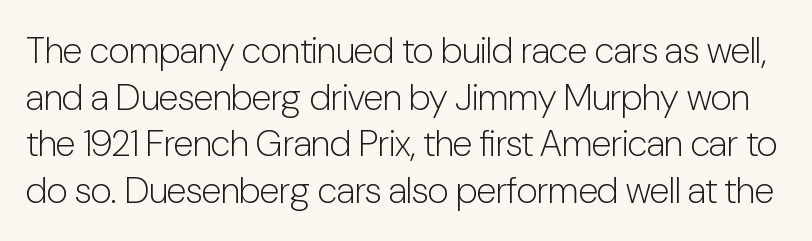
Q: Is the text bold? A: No.
Q: Is the text italic (slanted)? A: No, it is upright.
Q: Is the typeface a serif or a sans-serif typeface? A: Sans-serif.
Q: Is the text underlined? A: No.
Q: Is the spacing between letters normal or unusually wide? A: Normal.
Q: Is the spacing between lines tight, normal or loose? A: Normal.
Q: Width (condensed, normal, or wide)? A: Condensed.
Q: Stroke contrast? A: Low.
Q: x-height? A: Medium.
Q: Monospaced? A: No.
